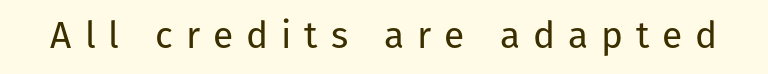
The image shows 37 px regular-weight sans-serif type, upright; set unusually wide letter spacing (+0.35 em), not underlined; low stroke contrast and a medium x-height.
